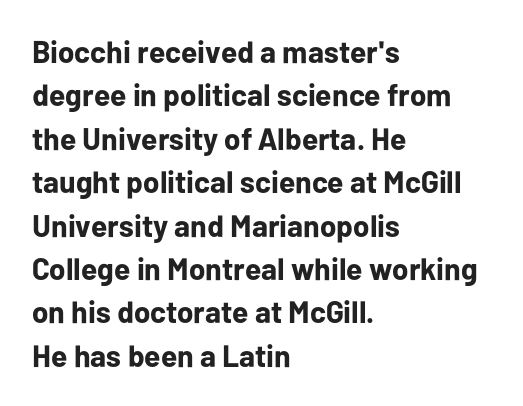
Q: Is the text bold? A: Yes.
Q: Is the text italic (slanted)? A: No, it is upright.
Q: Is the typeface a serif or a sans-serif typeface? A: Sans-serif.
Q: Is the text underlined? A: No.
Q: How is the paragraph aligned? A: Left-aligned.
Q: Is the spacing between letters normal or unusually wide? A: Normal.
Q: Is the spacing between lines tight, normal or loose? A: Normal.
Q: Width (condensed, normal, or wide)? A: Normal.
Q: Stroke contrast? A: Low.
Q: x-height? A: Medium.
Q: Monospaced? A: No.
